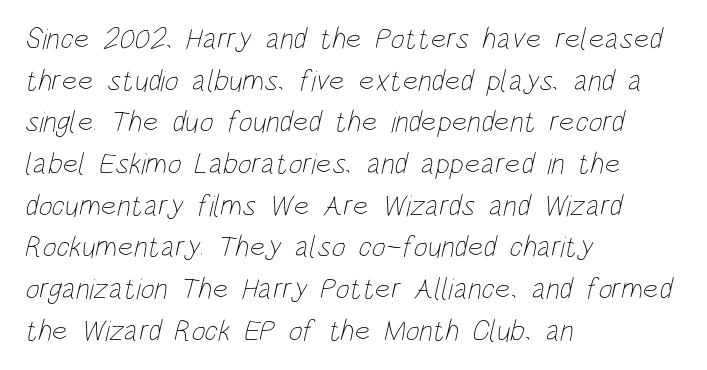
Q: Is the text bold? A: No.
Q: Is the text underlined? A: No.
Q: How is the paragraph aligned? A: Left-aligned.
Q: Is the spacing between letters normal or unusually wide? A: Normal.
Q: Is the spacing between lines tight, normal or loose? A: Normal.
Q: Width (condensed, normal, or wide)? A: Condensed.
Q: Stroke contrast? A: Low.
Q: x-height? A: Large.
Q: Monospaced? A: No.
